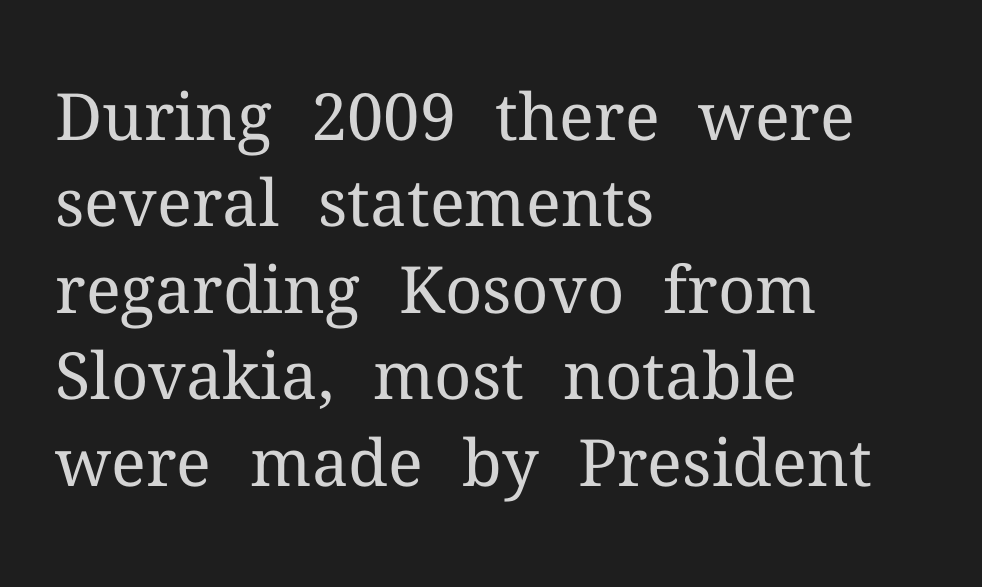
The characters are drawn with everyday or finer stroke widths. Here the designer chose a conventional face with non-uniform glyph widths. Bare-footed words on every line. Does the lettering tilt? It doesn't — this is upright.
